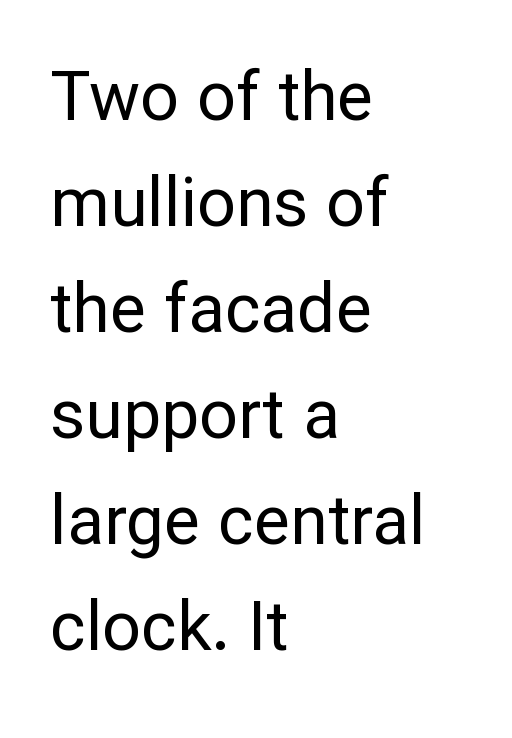
Q: Is the text bold? A: No.
Q: Is the text italic (slanted)? A: No, it is upright.
Q: Is the typeface a serif or a sans-serif typeface? A: Sans-serif.
Q: Is the text underlined? A: No.
Q: How is the paragraph aligned? A: Left-aligned.
Q: Is the spacing between letters normal or unusually wide? A: Normal.
Q: Is the spacing between lines tight, normal or loose? A: Normal.
Q: Width (condensed, normal, or wide)? A: Normal.
Q: Stroke contrast? A: Low.
Q: x-height? A: Medium.
Q: Monospaced? A: No.
